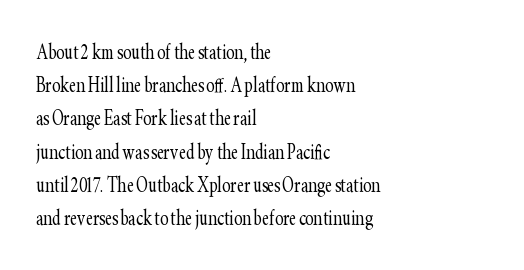
{"italic": "no", "bold": "no", "underline": "no", "align": "left", "line_spacing": "normal", "line_spacing_ratio": 1.33, "letter_spacing": "normal", "letter_spacing_em": 0.0, "glyph_px": 25}
